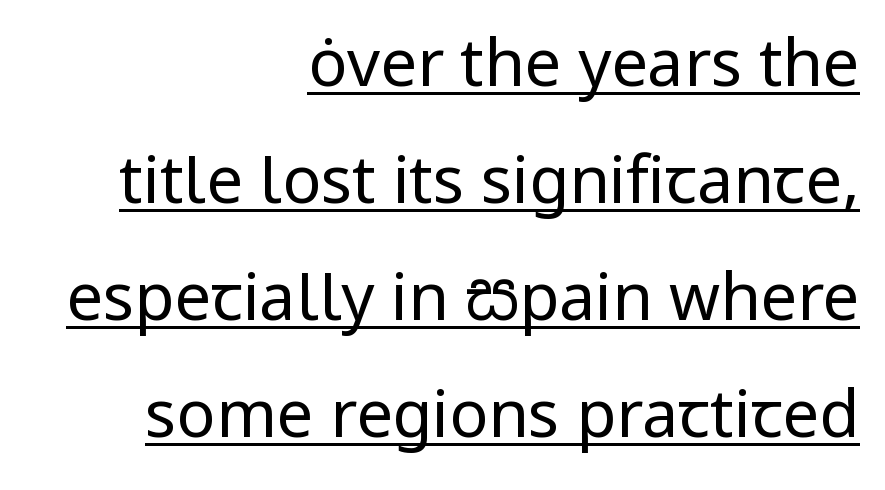
The image shows 65 px regular-weight sans-serif type, upright; set right-aligned, line spacing 1.8x, normal letter spacing, underlined; low stroke contrast and a medium x-height.
